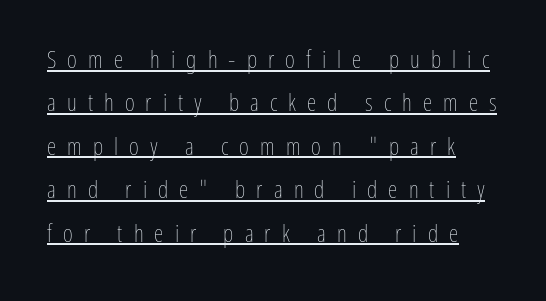
The image shows 24 px text type, upright; set line spacing 1.81x, unusually wide letter spacing (+0.46 em), underlined.
